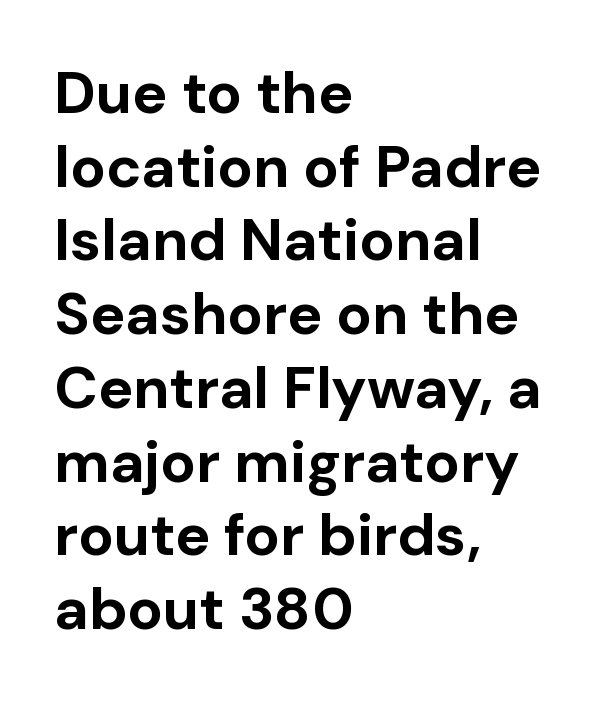
Q: Is the text bold? A: Yes.
Q: Is the text italic (slanted)? A: No, it is upright.
Q: Is the typeface a serif or a sans-serif typeface? A: Sans-serif.
Q: Is the text underlined? A: No.
Q: How is the paragraph aligned? A: Left-aligned.
Q: Is the spacing between letters normal or unusually wide? A: Normal.
Q: Is the spacing between lines tight, normal or loose? A: Normal.
Q: Width (condensed, normal, or wide)? A: Normal.
Q: Stroke contrast? A: Low.
Q: x-height? A: Medium.
Q: Monospaced? A: No.
